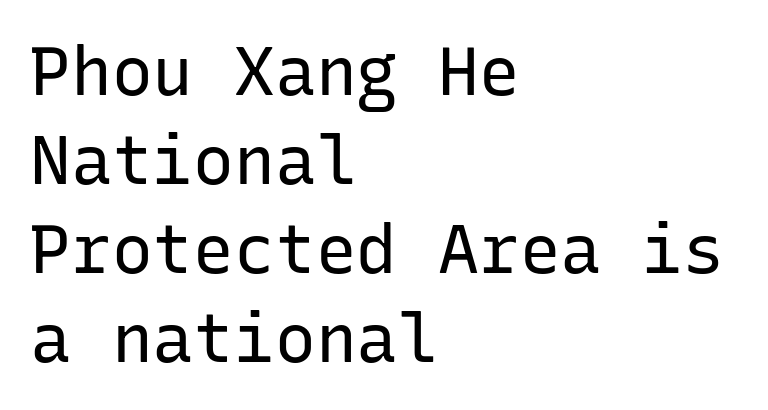
What kind of face is this? One without serifs — a sans. Observe the ordinary spacing: letters are neighbours, not strangers. Spacing verdict: monospaced, one width for all characters. Characters remain perfectly vertical along every line. These lines sit exactly where default settings would place them.
